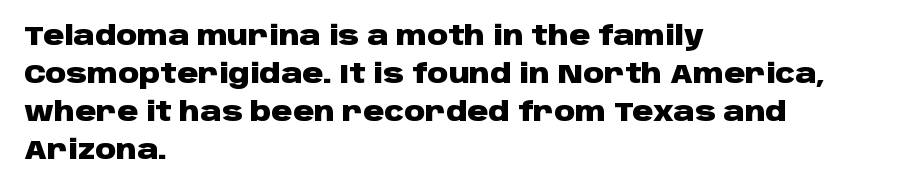
The image shows 26 px bold type, upright; set left-aligned, normal line spacing (1.46x), normal letter spacing, not underlined.
